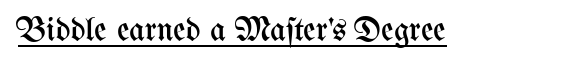
The image shows 34 px regular-weight, condensed type, upright; set normal letter spacing, underlined; medium stroke contrast and a medium x-height.
